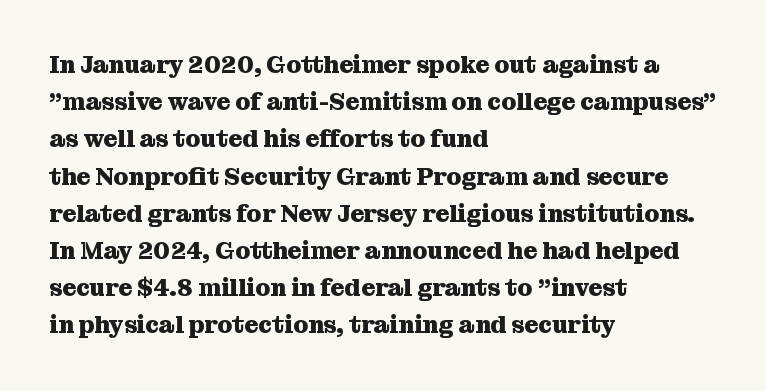
{"italic": "no", "bold": "yes", "underline": "no", "align": "left", "line_spacing": "normal", "line_spacing_ratio": 1.55, "letter_spacing": "normal", "letter_spacing_em": 0.0, "glyph_px": 24}
